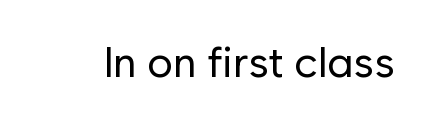
The glyphs in this specimen are sans serif. This is roman type, the default non-slanted kind. Stems and bowls with no extra thickness — not bold. Honestly, the letter spacing is just normal — you wouldn't notice it. The face used here is proportionally spaced, like ordinary book or web type.
